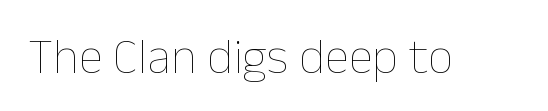
Q: Is the text bold? A: No.
Q: Is the text italic (slanted)? A: No, it is upright.
Q: Is the text underlined? A: No.
Q: Is the spacing between letters normal or unusually wide? A: Normal.
Q: Width (condensed, normal, or wide)? A: Normal.
Q: Stroke contrast? A: Low.
Q: x-height? A: Medium.
Q: Monospaced? A: No.
